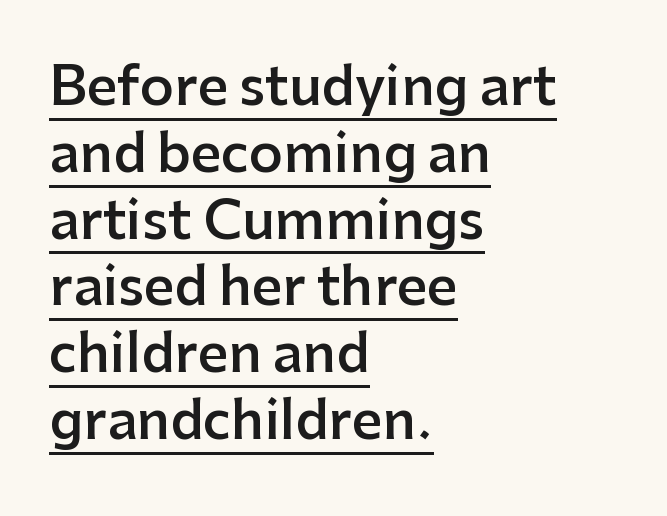
{"serif": "no", "italic": "no", "bold": "semi", "weight": "semibold", "width": "normal", "stroke_contrast": "low", "x_height": "medium", "monospaced": "no", "underline": "yes", "align": "left", "line_spacing": "normal", "line_spacing_ratio": 1.26, "letter_spacing": "normal", "letter_spacing_em": 0.0, "glyph_px": 53}
